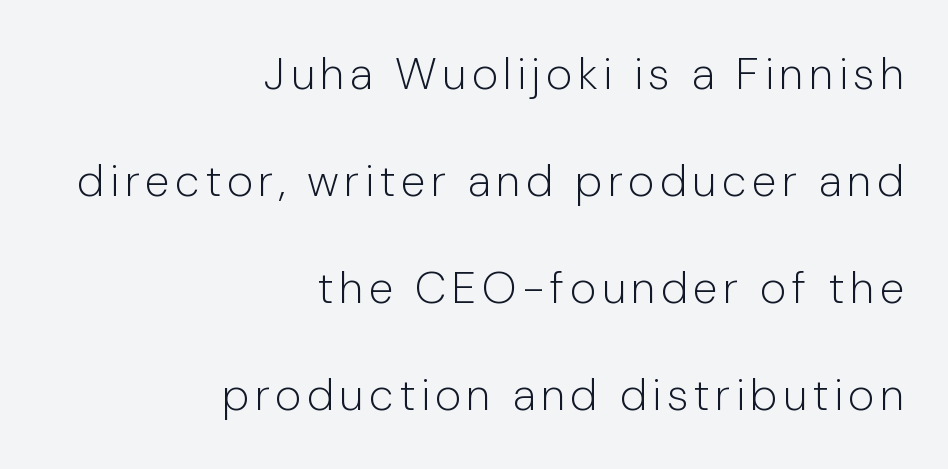
Q: Is the text bold? A: No.
Q: Is the text italic (slanted)? A: No, it is upright.
Q: Is the typeface a serif or a sans-serif typeface? A: Sans-serif.
Q: Is the text underlined? A: No.
Q: How is the paragraph aligned? A: Right-aligned.
Q: Is the spacing between lines tight, normal or loose? A: Loose.
Q: Width (condensed, normal, or wide)? A: Normal.
Q: Stroke contrast? A: Low.
Q: x-height? A: Medium.
Q: Monospaced? A: No.
